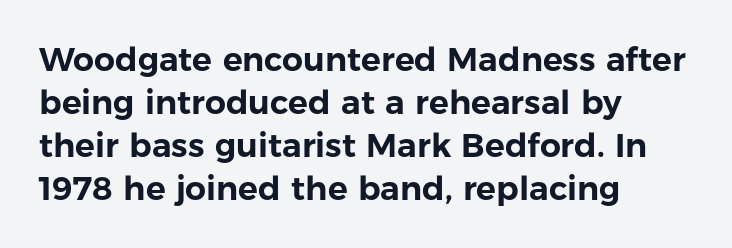
Q: Is the text italic (slanted)? A: No, it is upright.
Q: Is the typeface a serif or a sans-serif typeface? A: Sans-serif.
Q: Is the text underlined? A: No.
Q: How is the paragraph aligned? A: Left-aligned.
Q: Is the spacing between letters normal or unusually wide? A: Normal.
Q: Is the spacing between lines tight, normal or loose? A: Normal.
Q: Width (condensed, normal, or wide)? A: Normal.
Q: Stroke contrast? A: Low.
Q: x-height? A: Medium.
Q: Monospaced? A: No.
